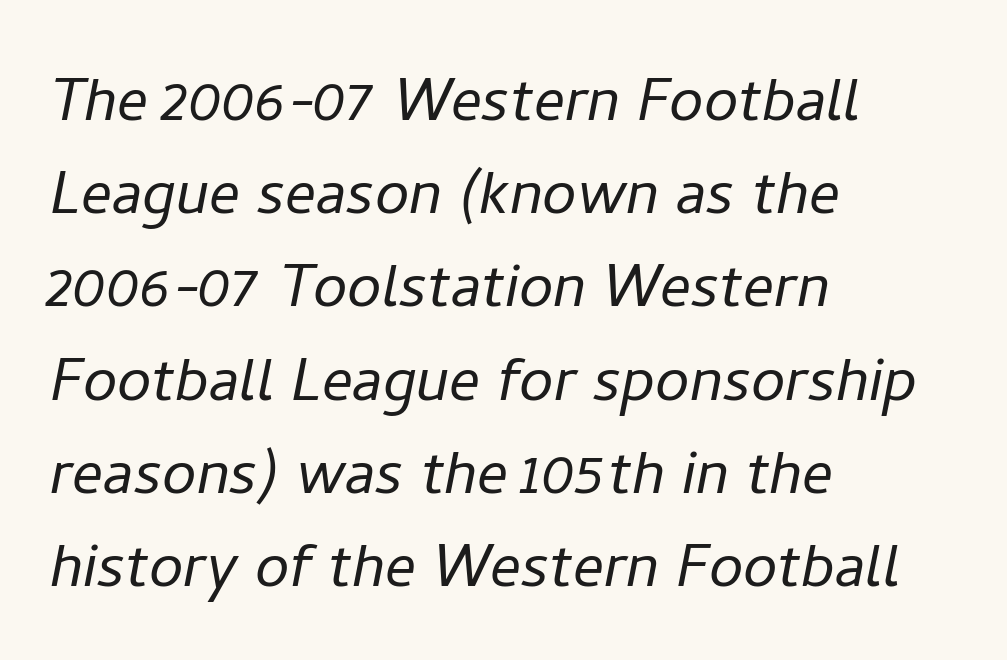
Q: Is the text bold? A: No.
Q: Is the text italic (slanted)? A: Yes, it leans right by about 11 degrees.
Q: Is the text underlined? A: No.
Q: How is the paragraph aligned? A: Left-aligned.
Q: Is the spacing between letters normal or unusually wide? A: Normal.
Q: Width (condensed, normal, or wide)? A: Normal.
Q: Stroke contrast? A: Low.
Q: x-height? A: Medium.
Q: Monospaced? A: No.
